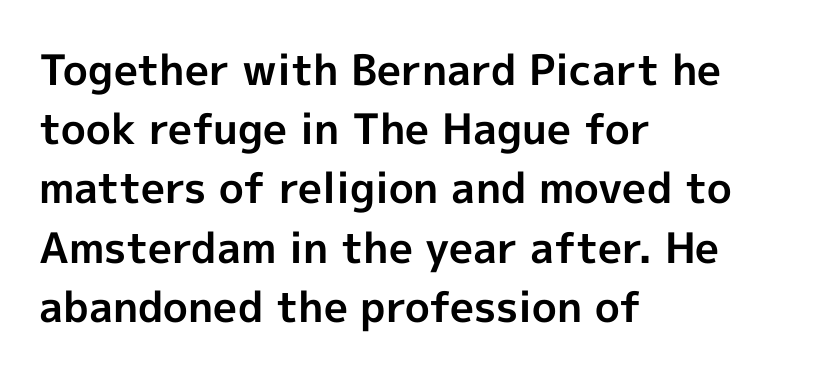
The image shows 42 px bold sans-serif type, upright; set left-aligned, normal line spacing (1.41x), normal letter spacing, not underlined; a medium x-height.
